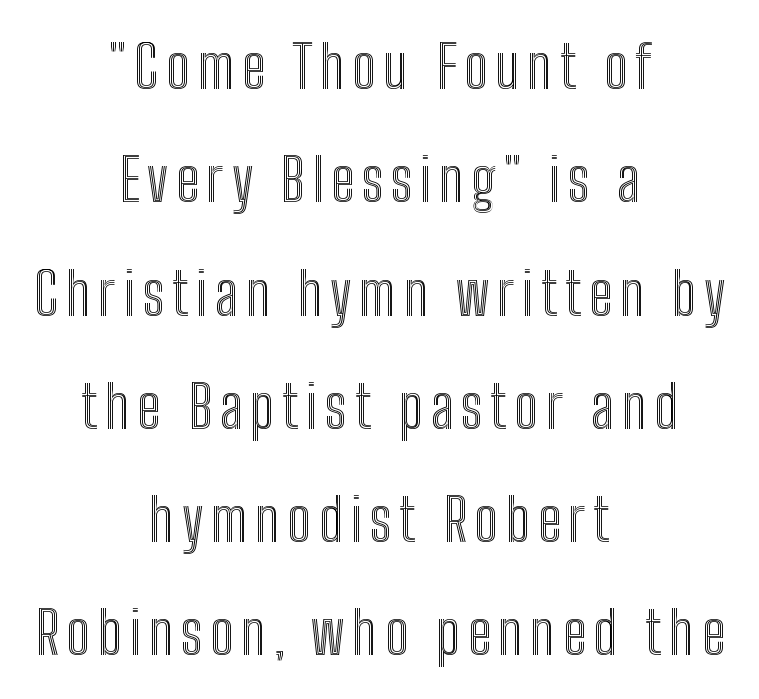
{"italic": "no", "width": "condensed", "x_height": "medium", "monospaced": "no", "underline": "no", "align": "center", "line_spacing": "loose", "line_spacing_ratio": 1.92, "glyph_px": 59}
